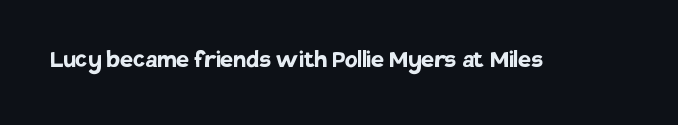
The image shows 29 px semibold sans-serif type, upright; set normal letter spacing, not underlined; low stroke contrast and a large x-height.
